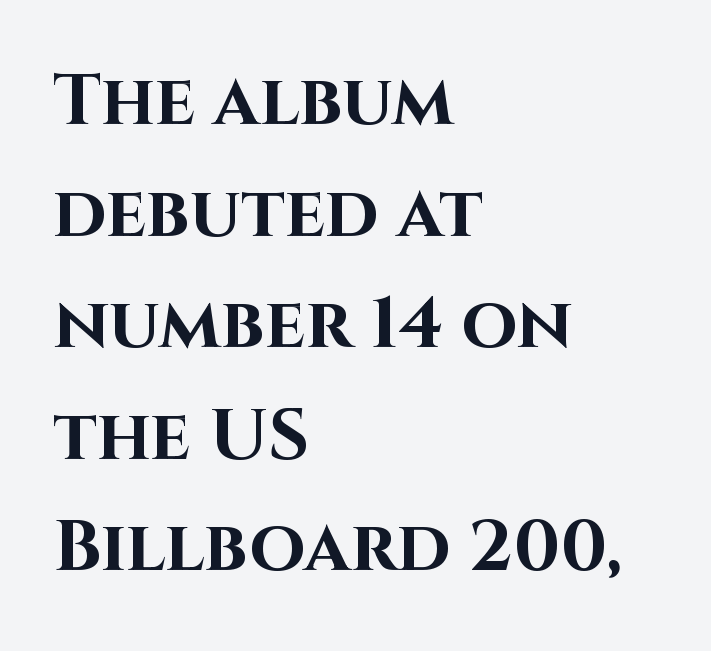
{"serif": "no", "italic": "no", "bold": "yes", "weight": "bold", "width": "normal", "stroke_contrast": "high", "x_height": "large", "monospaced": "no", "underline": "no", "align": "left", "line_spacing": "normal", "line_spacing_ratio": 1.55, "letter_spacing": "normal", "letter_spacing_em": 0.0, "glyph_px": 72}
